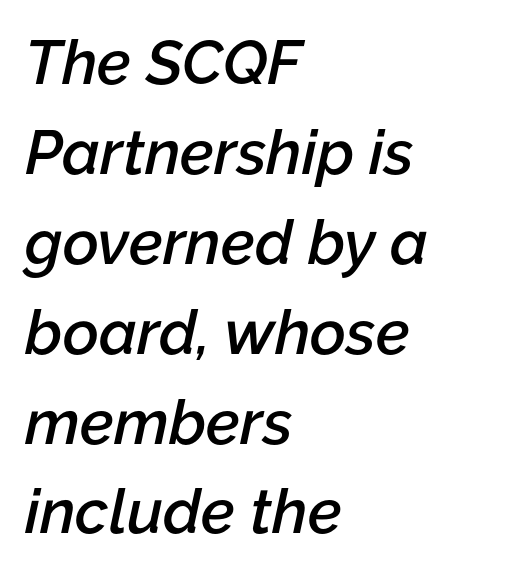
The image shows 62 px semibold type, italic (leaning right); set left-aligned, normal line spacing (1.45x), normal letter spacing, not underlined; low stroke contrast and a medium x-height.
